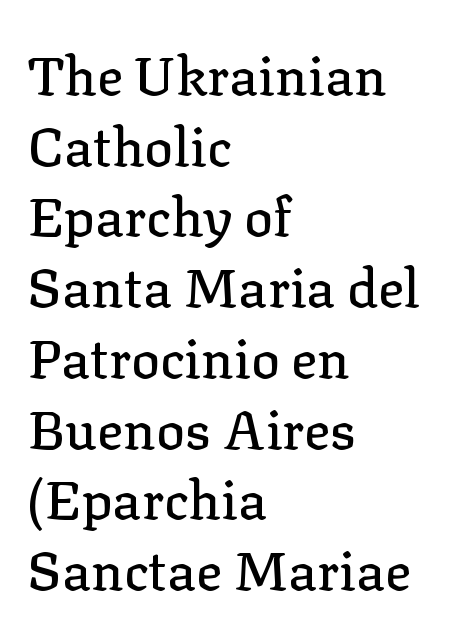
{"serif": "yes", "italic": "no", "width": "normal", "stroke_contrast": "low", "x_height": "medium", "monospaced": "no", "underline": "no", "align": "left", "line_spacing": "normal", "line_spacing_ratio": 1.31, "letter_spacing": "normal", "letter_spacing_em": 0.0, "glyph_px": 54}
